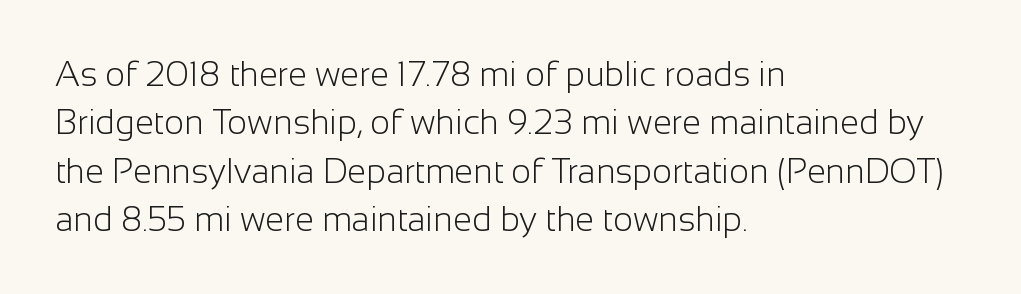
{"serif": "no", "italic": "no", "bold": "no", "weight": "light", "width": "normal", "stroke_contrast": "low", "x_height": "medium", "monospaced": "no", "underline": "no", "align": "left", "line_spacing": "normal", "line_spacing_ratio": 1.42, "letter_spacing": "normal", "letter_spacing_em": 0.0, "glyph_px": 34}
